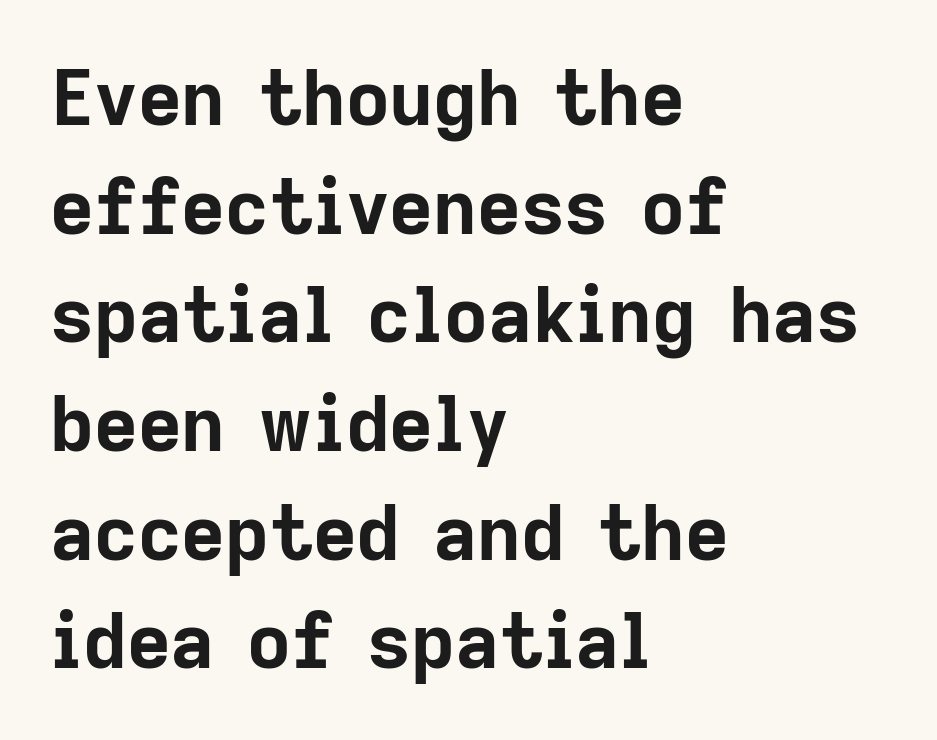
The image shows 76 px bold sans-serif type, upright; set left-aligned, normal line spacing (1.43x), normal letter spacing, not underlined; low stroke contrast and a medium x-height.
